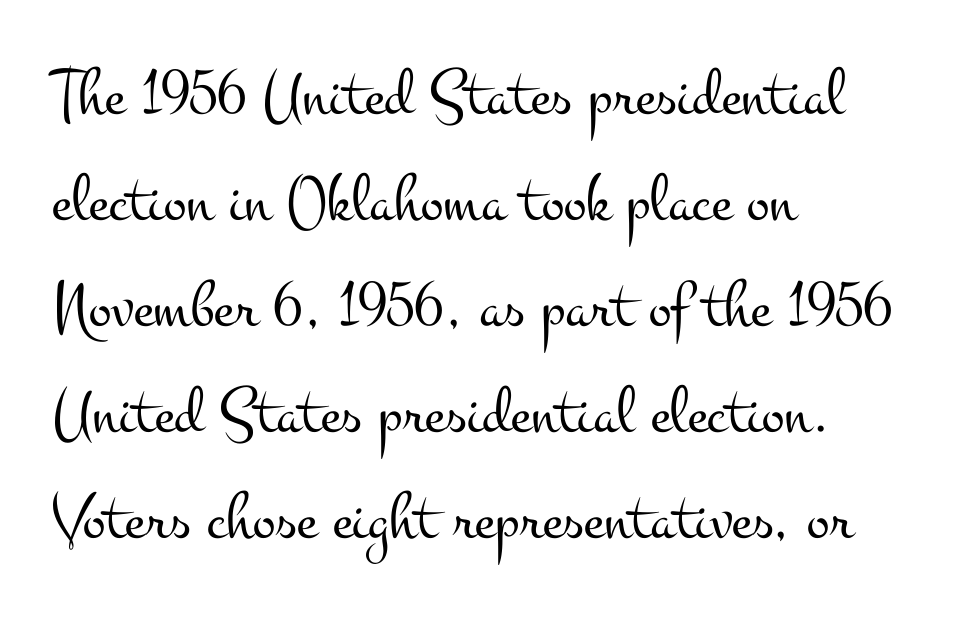
{"serif": "yes", "bold": "no", "weight": "light", "width": "wide", "stroke_contrast": "medium", "x_height": "small", "monospaced": "no", "underline": "no", "align": "left", "line_spacing": "normal", "line_spacing_ratio": 1.56, "letter_spacing": "normal", "letter_spacing_em": 0.0, "glyph_px": 68}
